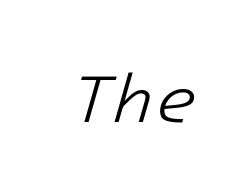
Q: Is the text bold? A: No.
Q: Is the text italic (slanted)? A: Yes, it leans right by about 16 degrees.
Q: Is the text underlined? A: No.
Q: Is the spacing between letters normal or unusually wide? A: Normal.
Q: Width (condensed, normal, or wide)? A: Normal.
Q: Stroke contrast? A: Low.
Q: x-height? A: Medium.
Q: Monospaced? A: Yes.
